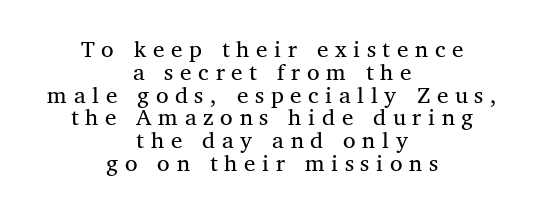
{"bold": "no", "underline": "no", "align": "center", "line_spacing": "tight", "line_spacing_ratio": 0.99, "letter_spacing": "wide", "letter_spacing_em": 0.29, "glyph_px": 23}
